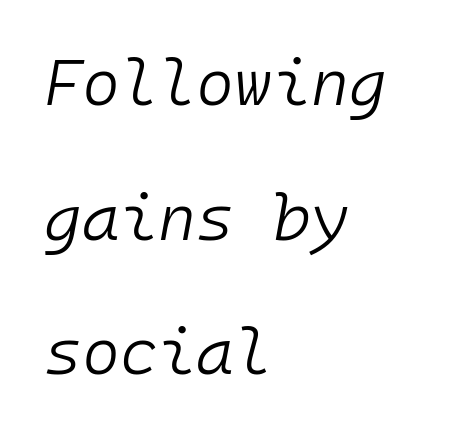
Q: Is the text bold? A: No.
Q: Is the text italic (slanted)? A: Yes, it leans right by about 10 degrees.
Q: Is the text underlined? A: No.
Q: How is the paragraph aligned? A: Left-aligned.
Q: Is the spacing between letters normal or unusually wide? A: Normal.
Q: Is the spacing between lines tight, normal or loose? A: Loose.
Q: Width (condensed, normal, or wide)? A: Normal.
Q: Stroke contrast? A: Low.
Q: x-height? A: Medium.
Q: Monospaced? A: Yes.
